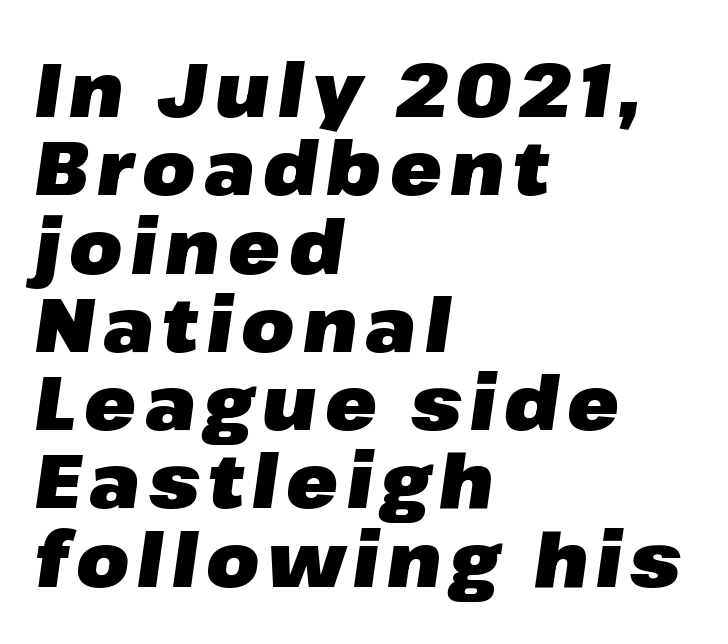
Q: Is the text bold? A: Yes.
Q: Is the text italic (slanted)? A: Yes, it leans right by about 8 degrees.
Q: Is the text underlined? A: No.
Q: How is the paragraph aligned? A: Left-aligned.
Q: Is the spacing between lines tight, normal or loose? A: Tight.
Q: Width (condensed, normal, or wide)? A: Normal.
Q: Stroke contrast? A: Low.
Q: x-height? A: Medium.
Q: Monospaced? A: No.
